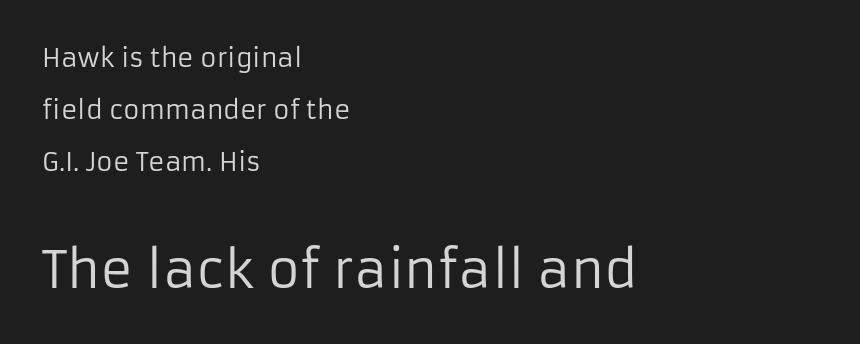
The image shows 50 px regular-weight sans-serif type, upright; set left-aligned, loose line spacing (2.09x), normal letter spacing, not underlined; the second (bottom) block is 2.0x larger; low stroke contrast and a medium x-height.
